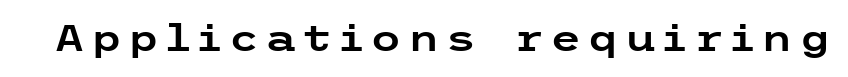
Q: Is the text italic (slanted)? A: No, it is upright.
Q: Is the typeface a serif or a sans-serif typeface? A: Sans-serif.
Q: Is the text underlined? A: No.
Q: Width (condensed, normal, or wide)? A: Wide.
Q: Stroke contrast? A: Low.
Q: x-height? A: Medium.
